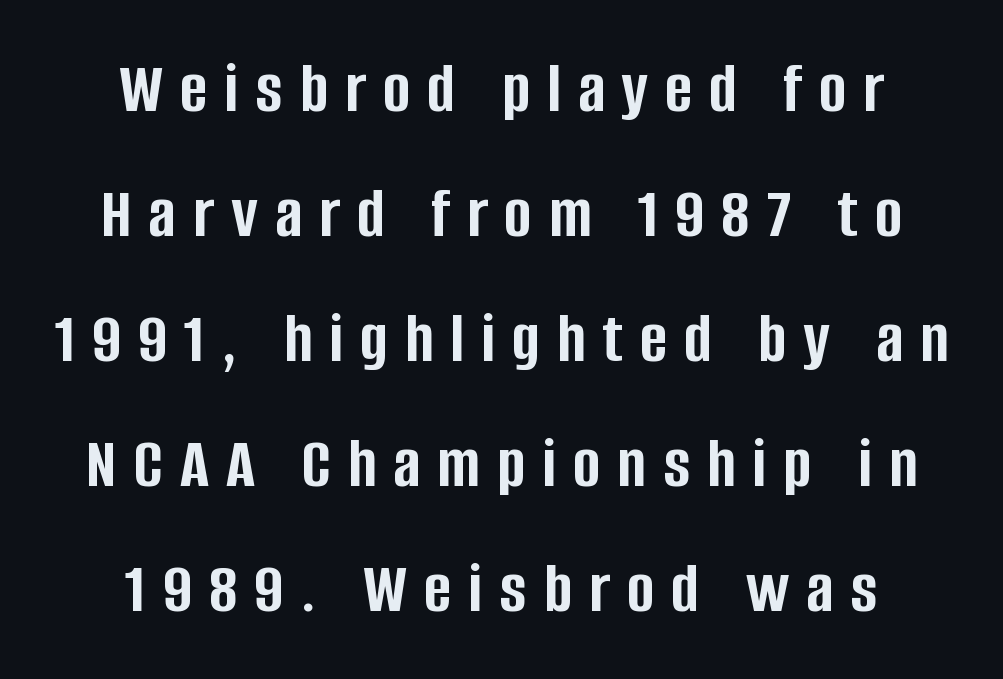
Q: Is the text bold? A: Yes.
Q: Is the text italic (slanted)? A: No, it is upright.
Q: Is the typeface a serif or a sans-serif typeface? A: Sans-serif.
Q: Is the text underlined? A: No.
Q: How is the paragraph aligned? A: Centered.
Q: Is the spacing between letters normal or unusually wide? A: Unusually wide.
Q: Is the spacing between lines tight, normal or loose? A: Normal.
Q: Width (condensed, normal, or wide)? A: Condensed.
Q: Stroke contrast? A: Low.
Q: x-height? A: Large.
Q: Monospaced? A: No.
